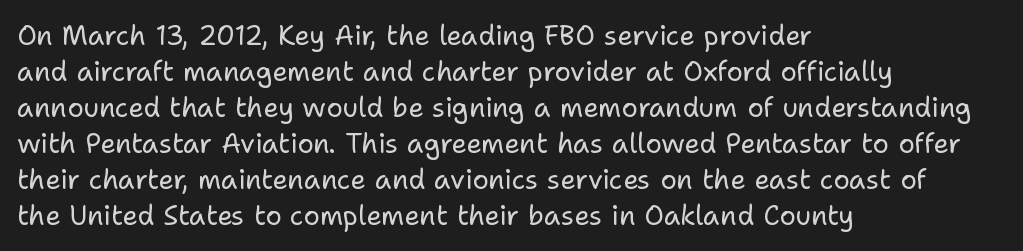
Q: Is the text bold? A: No.
Q: Is the text italic (slanted)? A: No, it is upright.
Q: Is the text underlined? A: No.
Q: How is the paragraph aligned? A: Left-aligned.
Q: Is the spacing between letters normal or unusually wide? A: Normal.
Q: Is the spacing between lines tight, normal or loose? A: Normal.
